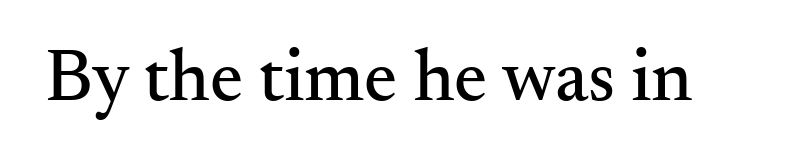
The image shows 74 px serif type, upright; set normal letter spacing, not underlined; medium stroke contrast and a small x-height.
